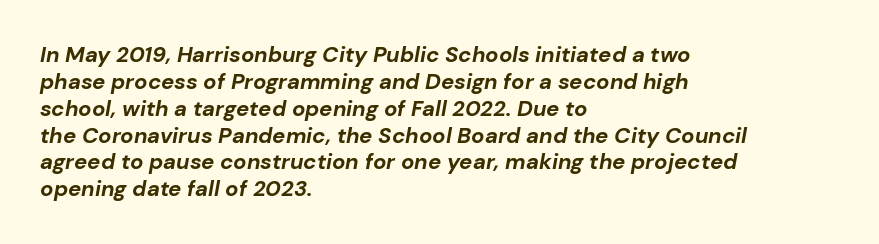
Each row of text sits above clean, open space. Is the letter spacing exaggerated? No — it looks like the ordinary default. Quick note: italic. Reading down the block, your eye returns to a fixed left position each line. Students, this is bold: see how much ink each stroke carries.
